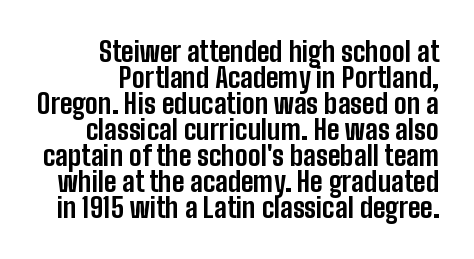
{"italic": "no", "bold": "yes", "underline": "no", "align": "right", "line_spacing": "tight", "line_spacing_ratio": 0.96, "letter_spacing": "normal", "letter_spacing_em": 0.0, "glyph_px": 27}
